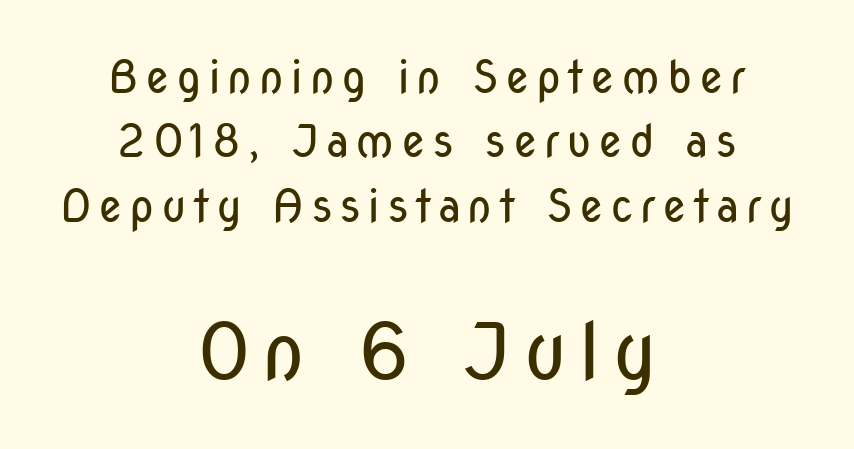
The image shows 78 px regular-weight, condensed sans-serif type, upright; set centered, normal line spacing (1.43x), not underlined; the second (bottom) block is 1.73x larger; low stroke contrast and a medium x-height.
